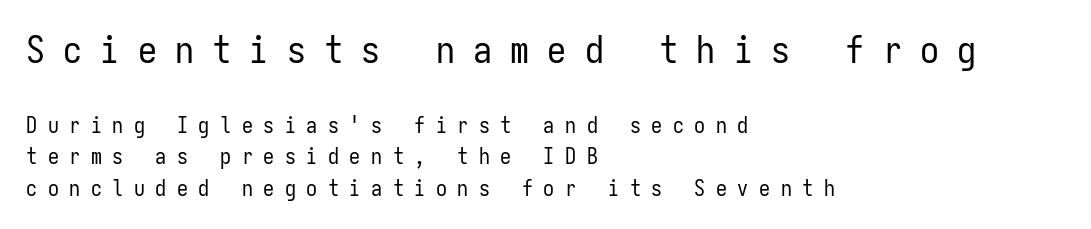
Glance below the letters and you will spot only blank space. The tracking jumps out immediately: characters are airy and widely separated. The letters carry no serifs — their stems end cleanly without finishing strokes. The face used here is monospaced, like something from a code editor. Is the stroke heavy? The answer is a plain regular-or-lighter.
